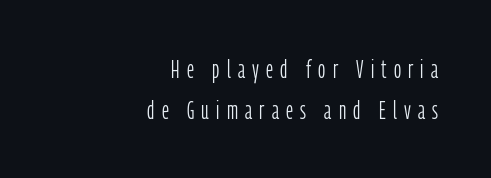
Weight: not bold — regular or lighter. Right-aligned paragraph, ragged on the left. Does extra space separate the letters? Yes, quite a lot of it. Italic? Not at all — the glyphs are vertical.
